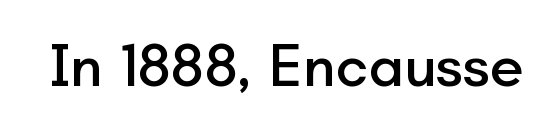
{"serif": "no", "italic": "no", "width": "normal", "stroke_contrast": "low", "x_height": "small", "monospaced": "no", "underline": "no", "letter_spacing": "normal", "letter_spacing_em": 0.0, "glyph_px": 62}
